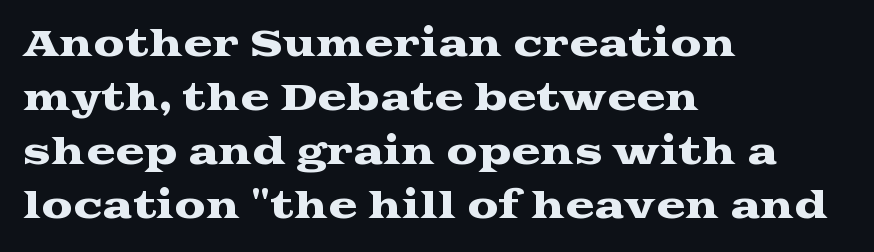
The image shows 35 px wide serif type, upright; set left-aligned, normal line spacing (1.54x), normal letter spacing, not underlined; medium stroke contrast and a medium x-height.
